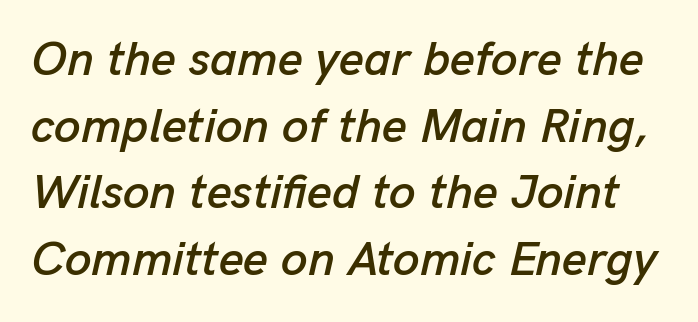
These lines sit exactly where default settings would place them. These lines were composed using italics. Bare-footed words on every line. The gaps between neighbouring characters are ordinary and unremarkable. These lines are rendered in a variable-pitch font.
